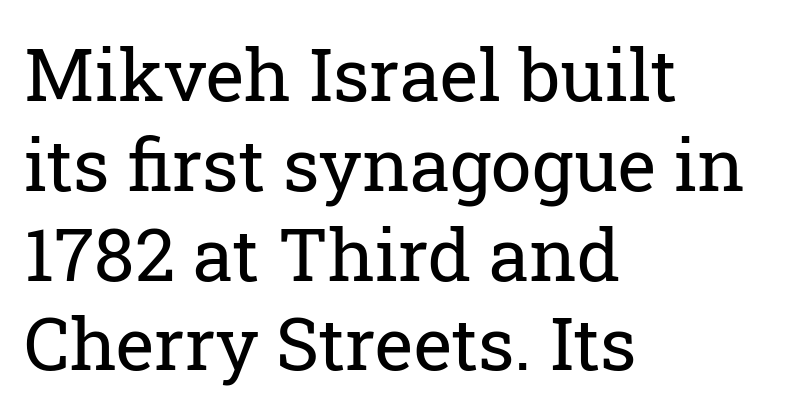
Nothing heavy about these letters — not bold at all. These lines are set flush left with a ragged right edge. The letters stand straight up with perfectly vertical stems. Glance below the letters and you will spot only blank space. These lines keep a tight, regular rhythm from letter to letter. The rendering uses natural spacing where letterforms have individual widths.
